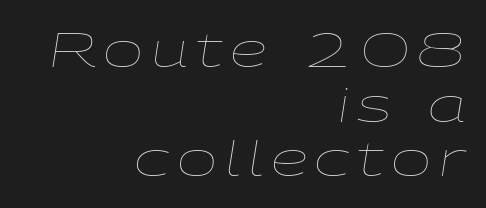
{"italic": "yes", "lean": "right", "slant_degrees": 9, "bold": "no", "weight": "thin", "width": "wide", "stroke_contrast": "low", "x_height": "medium", "monospaced": "no", "underline": "no", "align": "right", "line_spacing": "tight", "line_spacing_ratio": 1.14, "glyph_px": 48}
